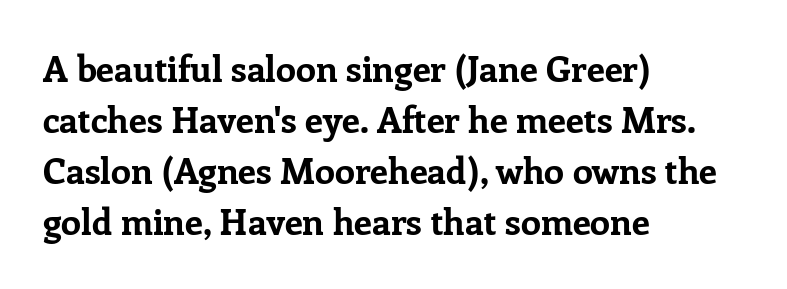
The image shows 36 px bold serif type, upright; set left-aligned, normal line spacing (1.42x), normal letter spacing, not underlined; low stroke contrast and a medium x-height.
